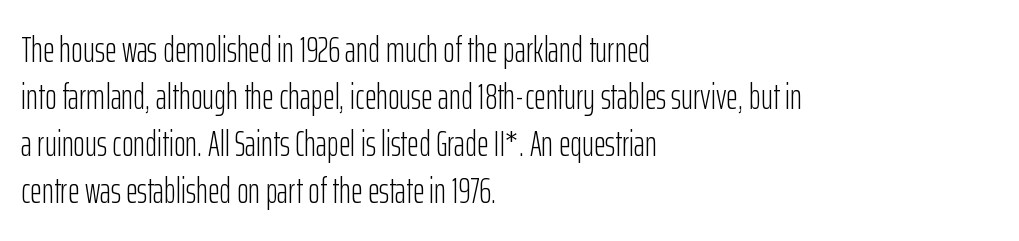
{"serif": "no", "italic": "no", "bold": "no", "weight": "light", "width": "condensed", "stroke_contrast": "low", "x_height": "medium", "monospaced": "no", "underline": "no", "align": "left", "line_spacing": "normal", "line_spacing_ratio": 1.31, "letter_spacing": "normal", "letter_spacing_em": 0.0, "glyph_px": 36}
